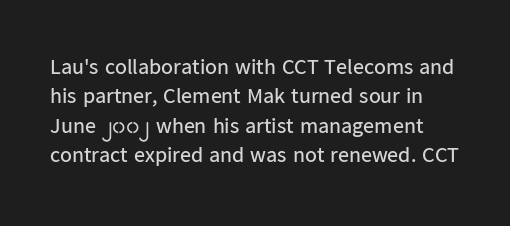
The image shows 22 px text type, upright; set normal line spacing (1.33x), normal letter spacing, not underlined.
